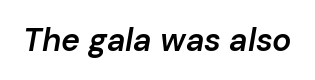
The image shows 32 px semibold type, italic (leaning right); set normal letter spacing, not underlined; low stroke contrast and a medium x-height.
